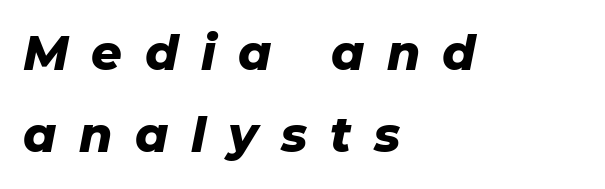
Q: Is the text bold? A: Yes.
Q: Is the text italic (slanted)? A: Yes, it leans right by about 11 degrees.
Q: Is the text underlined? A: No.
Q: How is the paragraph aligned? A: Left-aligned.
Q: Is the spacing between letters normal or unusually wide? A: Unusually wide.
Q: Width (condensed, normal, or wide)? A: Normal.
Q: Stroke contrast? A: Low.
Q: x-height? A: Medium.
Q: Monospaced? A: No.
